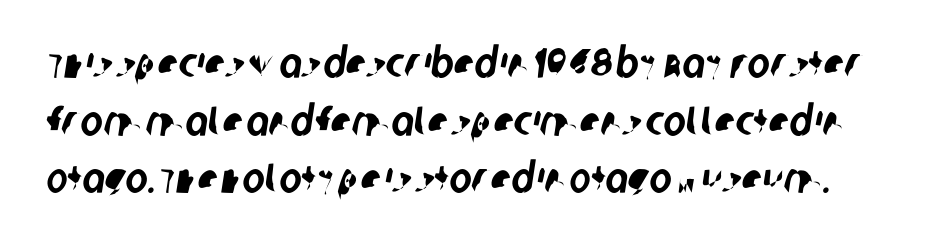
Q: Is the typeface a serif or a sans-serif typeface? A: Sans-serif.
Q: Is the text underlined? A: No.
Q: Is the spacing between letters normal or unusually wide? A: Normal.
Q: Is the spacing between lines tight, normal or loose? A: Normal.
Q: Width (condensed, normal, or wide)? A: Condensed.
Q: Stroke contrast? A: Low.
Q: x-height? A: Large.
Q: Monospaced? A: No.
